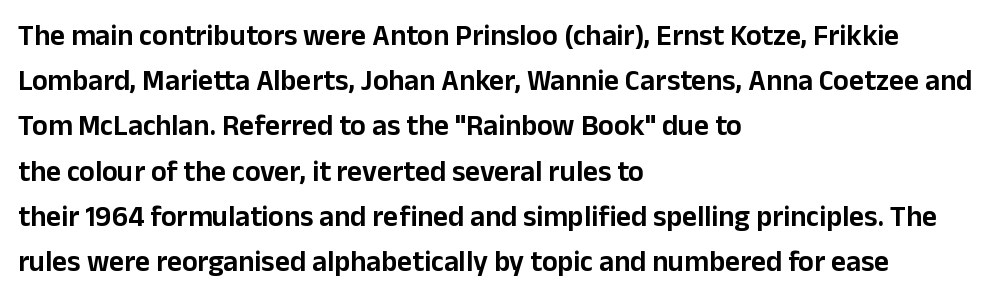
The specimen omits any rule beneath the text block's lines. Is the block centered? No — it sits flush against the left margin. Italic: no, the glyphs are upright roman. Spacing between characters is what you'd get straight out of the box.
